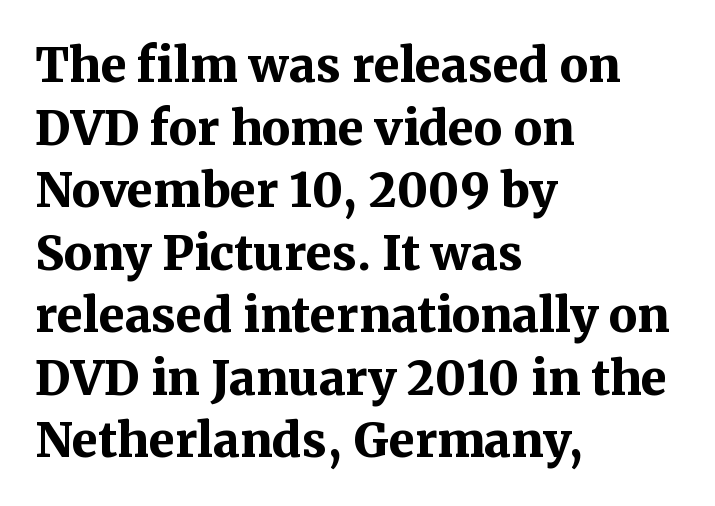
Q: Is the text bold? A: Yes.
Q: Is the text italic (slanted)? A: No, it is upright.
Q: Is the typeface a serif or a sans-serif typeface? A: Serif.
Q: Is the text underlined? A: No.
Q: How is the paragraph aligned? A: Left-aligned.
Q: Is the spacing between letters normal or unusually wide? A: Normal.
Q: Is the spacing between lines tight, normal or loose? A: Normal.
Q: Width (condensed, normal, or wide)? A: Normal.
Q: Stroke contrast? A: Medium.
Q: x-height? A: Medium.
Q: Monospaced? A: No.
